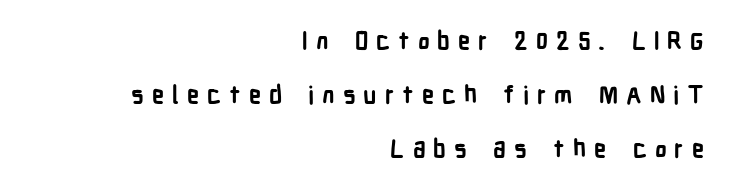
This block would shrink considerably if given ordinary leading; it's expanded now. Does the copy run flush right? Yes — the right margin is perfectly even. Underlining? Definitely not there. How are the letters spaced? Widely, with obvious added tracking. Ascenders rise straight up at ninety degrees.
